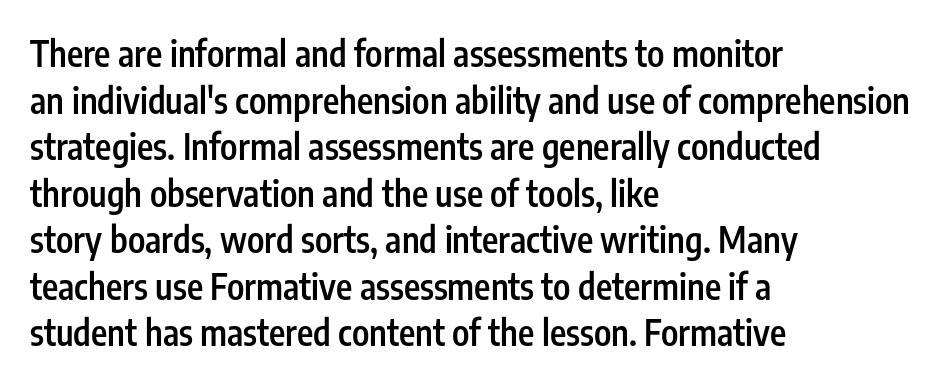
What kind of face is this? One without serifs — a sans. Which margin do the lines hug? The left one — the right edge is uneven. How are the letters spaced? Ordinarily, with no added tracking. No italicization has been applied; the sample stays upright. The passage shown stacks its lines at a standard gap.
